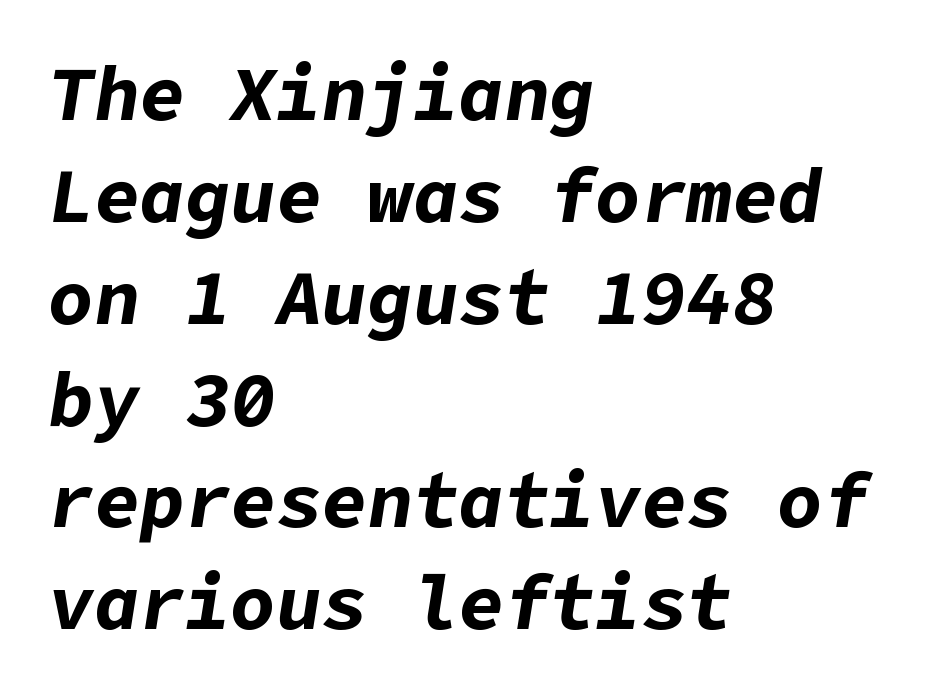
The image shows 76 px bold type, italic (leaning right); set left-aligned, normal line spacing (1.34x), normal letter spacing, not underlined; low stroke contrast and a medium x-height.
